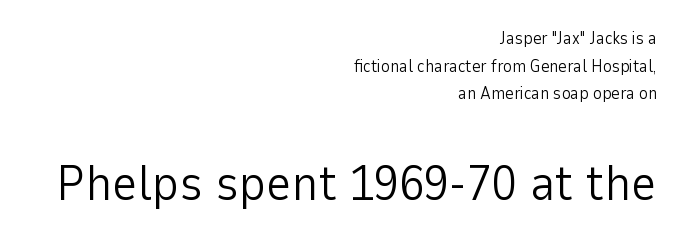
The image shows 50 px light sans-serif type, upright; set right-aligned, normal line spacing (1.63x), normal letter spacing, not underlined; the second (bottom) block is 2.94x larger; low stroke contrast and a medium x-height.
